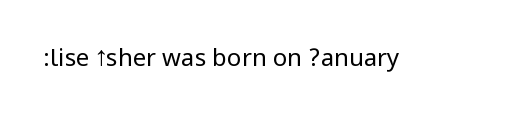
{"italic": "no", "bold": "no", "underline": "no", "letter_spacing": "normal", "letter_spacing_em": 0.0, "glyph_px": 24}
